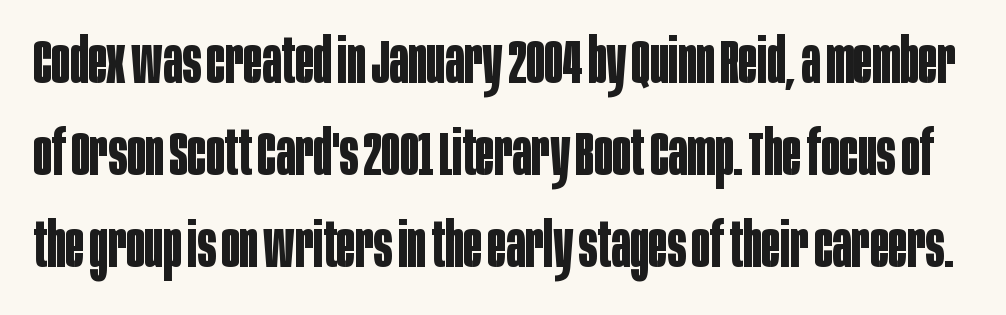
The image shows 62 px bold, condensed sans-serif type, upright; set normal line spacing (1.48x), normal letter spacing, not underlined; low stroke contrast and a large x-height.
